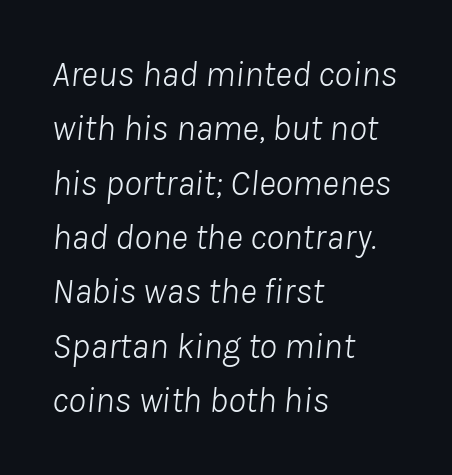
Honestly, the row spacing looks completely unremarkable. These lines keep a tight, regular rhythm from letter to letter. Any mark beneath the type? The region is blank. This is not heavy type; no bold has been used. The axis of the letterforms is tilted away from vertical.
